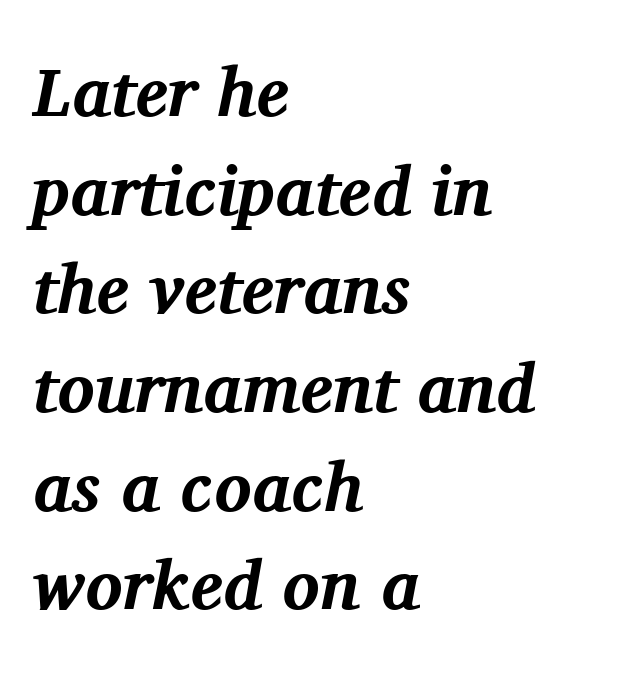
Q: Is the text bold? A: Yes.
Q: Is the text italic (slanted)? A: Yes, it leans right by about 11 degrees.
Q: Is the typeface a serif or a sans-serif typeface? A: Serif.
Q: Is the text underlined? A: No.
Q: How is the paragraph aligned? A: Left-aligned.
Q: Is the spacing between letters normal or unusually wide? A: Normal.
Q: Is the spacing between lines tight, normal or loose? A: Normal.
Q: Width (condensed, normal, or wide)? A: Normal.
Q: Stroke contrast? A: Medium.
Q: x-height? A: Medium.
Q: Monospaced? A: No.
